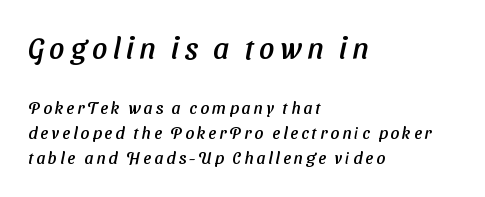
{"serif": "no", "width": "normal", "stroke_contrast": "low", "x_height": "medium", "monospaced": "no", "underline": "no", "align": "left", "line_spacing": "normal", "line_spacing_ratio": 1.47, "larger_block": "first", "size_ratio": 1.76, "glyph_px": 30}
